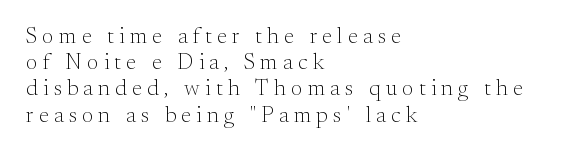
If you drew a line through each stem, it would be perfectly vertical. The tracking reads as deliberately expanded to a designer's eye. Underline: absent. Caption: face not bold, strokes unweighted. The compositor pushed each line to the left boundary.
